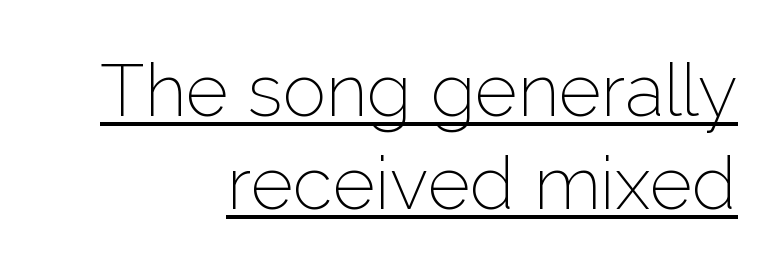
{"serif": "no", "italic": "no", "bold": "no", "weight": "thin", "width": "normal", "stroke_contrast": "low", "x_height": "medium", "monospaced": "no", "underline": "yes", "align": "right", "line_spacing": "normal", "line_spacing_ratio": 1.27, "letter_spacing": "normal", "letter_spacing_em": 0.0, "glyph_px": 73}
